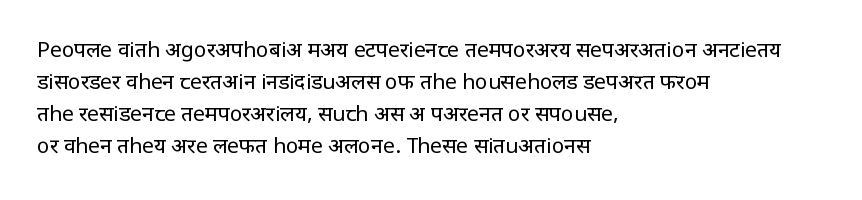
Q: Is the text bold? A: No.
Q: Is the text italic (slanted)? A: No, it is upright.
Q: Is the text underlined? A: No.
Q: How is the paragraph aligned? A: Left-aligned.
Q: Is the spacing between letters normal or unusually wide? A: Normal.
Q: Is the spacing between lines tight, normal or loose? A: Normal.
